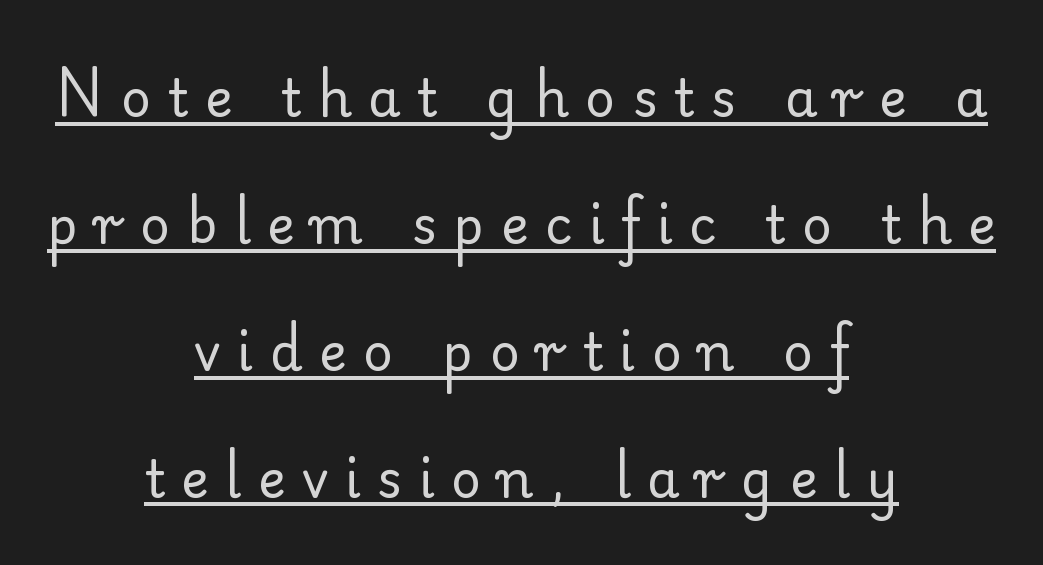
The image shows 52 px regular-weight serif type, upright; set centered, loose line spacing (2.44x), unusually wide letter spacing (+0.32 em), underlined; low stroke contrast and a small x-height.
